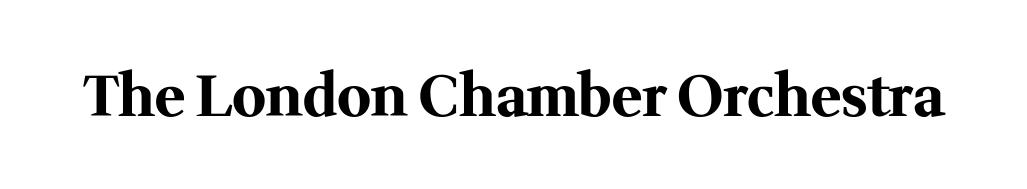
Q: Is the text bold? A: Yes.
Q: Is the text italic (slanted)? A: No, it is upright.
Q: Is the typeface a serif or a sans-serif typeface? A: Serif.
Q: Is the text underlined? A: No.
Q: Is the spacing between letters normal or unusually wide? A: Normal.
Q: Width (condensed, normal, or wide)? A: Normal.
Q: Stroke contrast? A: Medium.
Q: x-height? A: Medium.
Q: Monospaced? A: No.
